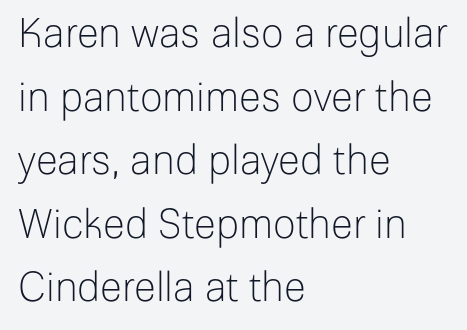
The image shows 40 px light sans-serif type, upright; set left-aligned, normal line spacing (1.59x), normal letter spacing, not underlined; low stroke contrast and a medium x-height.
